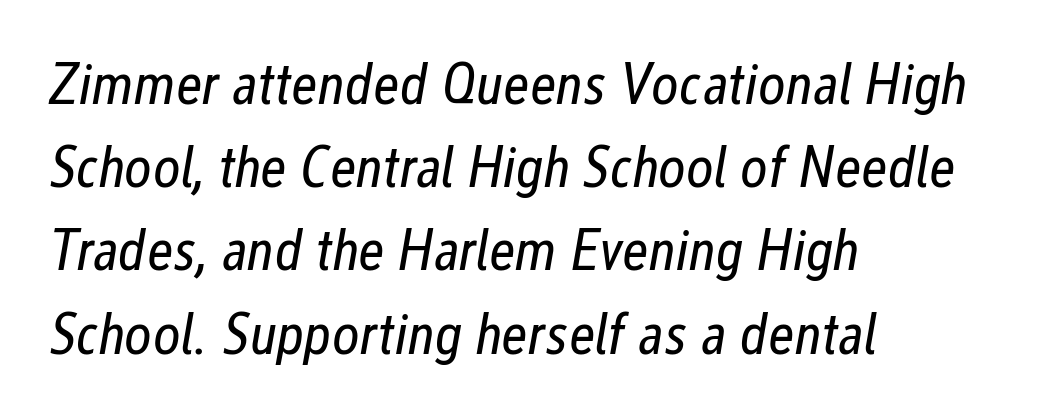
The image shows 59 px regular-weight, condensed type, italic (leaning right); set left-aligned, normal line spacing (1.41x), normal letter spacing, not underlined; low stroke contrast and a medium x-height.
